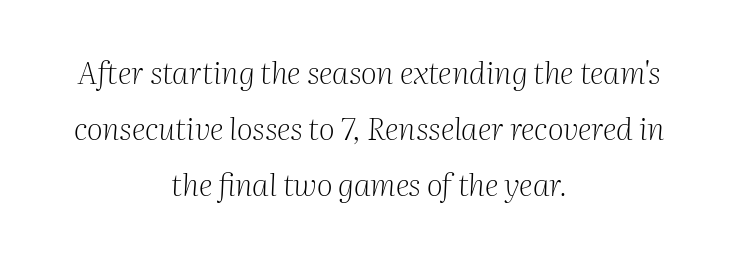
{"serif": "yes", "italic": "yes", "lean": "right", "slant_degrees": 2, "bold": "no", "weight": "light", "width": "normal", "stroke_contrast": "medium", "x_height": "medium", "monospaced": "no", "underline": "no", "align": "center", "line_spacing_ratio": 1.8, "letter_spacing": "normal", "letter_spacing_em": 0.0, "glyph_px": 31}
